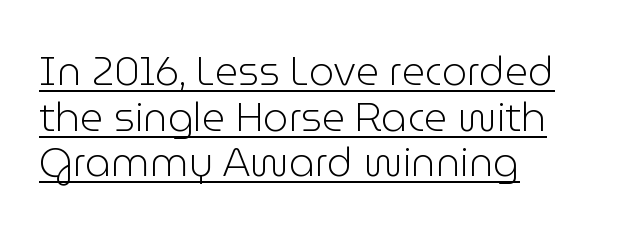
{"serif": "no", "italic": "no", "bold": "no", "weight": "light", "width": "normal", "stroke_contrast": "low", "x_height": "medium", "monospaced": "no", "underline": "yes", "align": "left", "line_spacing": "tight", "line_spacing_ratio": 1.14, "letter_spacing": "normal", "letter_spacing_em": 0.0, "glyph_px": 40}
